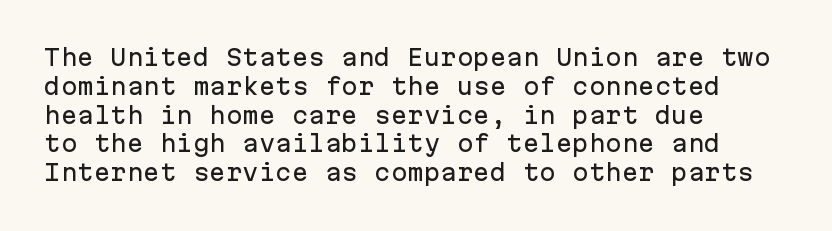
The image shows 22 px text type, upright; set left-aligned, normal line spacing (1.31x), normal letter spacing, not underlined.
